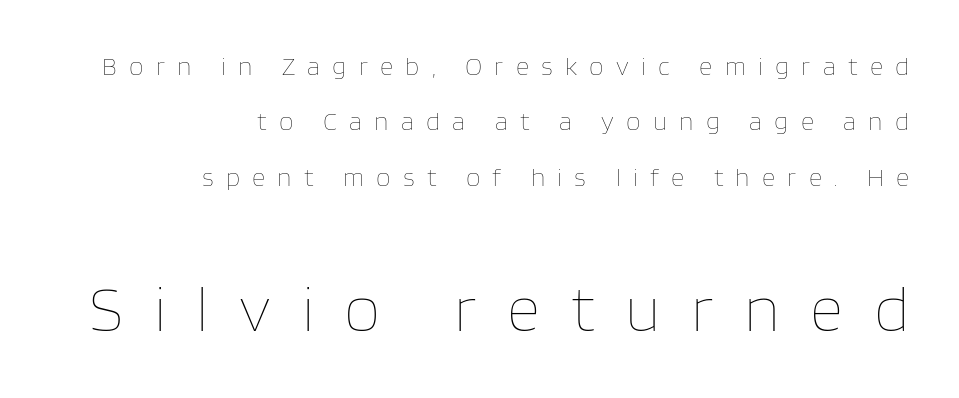
{"italic": "no", "bold": "no", "weight": "thin", "width": "normal", "stroke_contrast": "low", "x_height": "large", "monospaced": "no", "underline": "no", "align": "right", "line_spacing": "loose", "line_spacing_ratio": 2.13, "letter_spacing": "wide", "letter_spacing_em": 0.47, "larger_block": "second", "size_ratio": 2.5, "glyph_px": 65}
